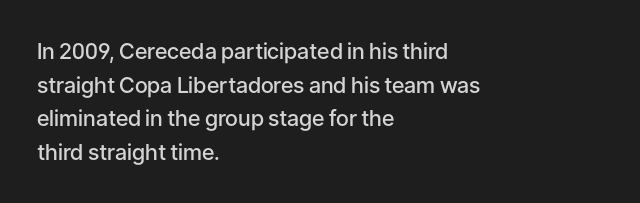
{"italic": "no", "bold": "semi", "underline": "no", "align": "left", "line_spacing": "normal", "line_spacing_ratio": 1.53, "letter_spacing": "normal", "letter_spacing_em": 0.0, "glyph_px": 22}
